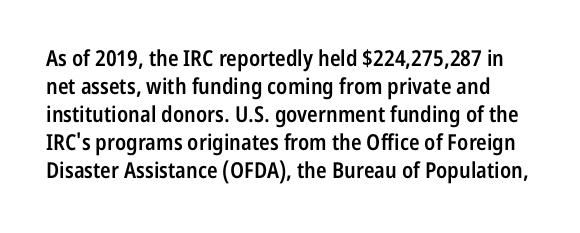
The image shows 22 px text type, upright; set normal line spacing (1.27x), normal letter spacing, not underlined.
